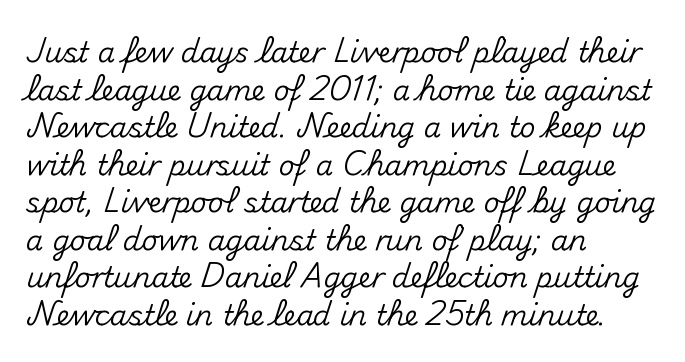
Each row of text sits above clean, open space. Summary of vertical rhythm: regular, with standard interline spacing. The face used here is proportionally spaced, like ordinary book or web type. Are there feet on the stems? There aren't — it's a sans.
